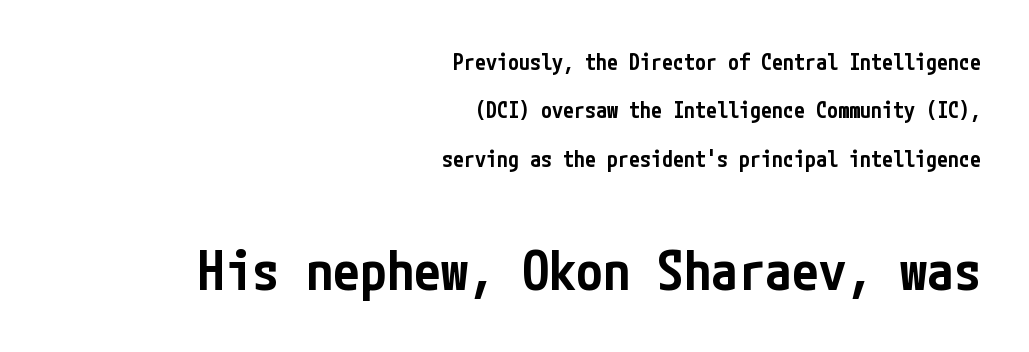
Caption: multi-line text, flush right, ragged left. The letters carry no serifs — their stems end cleanly without finishing strokes. The lines are spread far apart with generous leading. In this sample the second text group is rendered at the bigger scale. This rendering leaves character spacing at its baseline value. Compared with an ordinary text face, these strokes are moderately heavier — a semibold.
